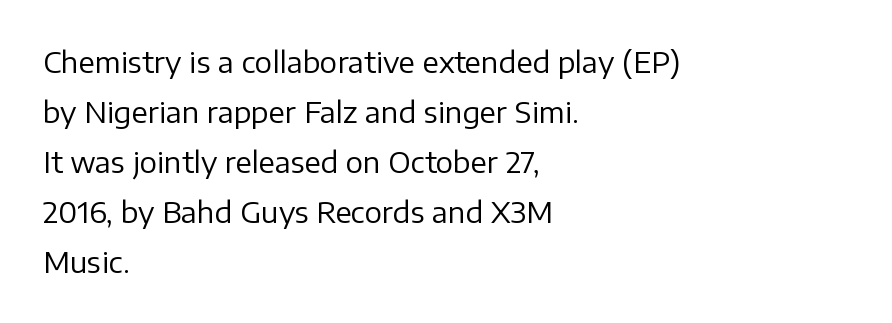
Q: Is the text bold? A: No.
Q: Is the text italic (slanted)? A: No, it is upright.
Q: Is the typeface a serif or a sans-serif typeface? A: Sans-serif.
Q: Is the text underlined? A: No.
Q: How is the paragraph aligned? A: Left-aligned.
Q: Is the spacing between letters normal or unusually wide? A: Normal.
Q: Width (condensed, normal, or wide)? A: Normal.
Q: Stroke contrast? A: Low.
Q: x-height? A: Medium.
Q: Monospaced? A: No.
